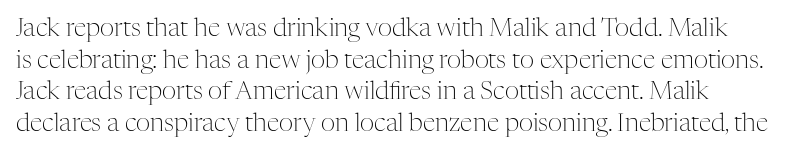
On a weight scale, this lands at 450 or below. The leading is moderate, giving the passage an even texture. Characters remain perfectly vertical along every line. The passage shown is not underscored anywhere. You could call the tracking neutral — neither tight nor loose.
